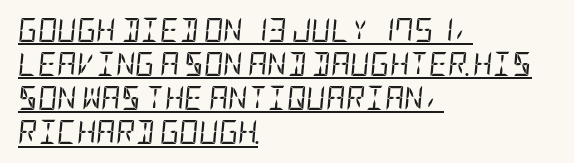
{"italic": "yes", "lean": "right", "slant_degrees": 5, "bold": "no", "underline": "yes", "align": "left", "line_spacing": "normal", "line_spacing_ratio": 1.42, "letter_spacing": "normal", "letter_spacing_em": 0.0, "glyph_px": 24}
